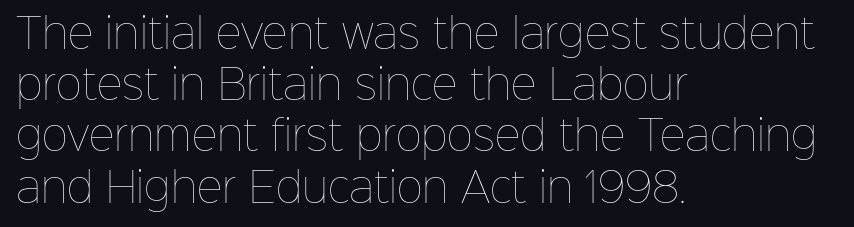
{"italic": "no", "bold": "no", "weight": "thin", "width": "normal", "stroke_contrast": "low", "x_height": "medium", "monospaced": "no", "underline": "no", "align": "left", "line_spacing": "normal", "line_spacing_ratio": 1.28, "letter_spacing": "normal", "letter_spacing_em": 0.0, "glyph_px": 40}
